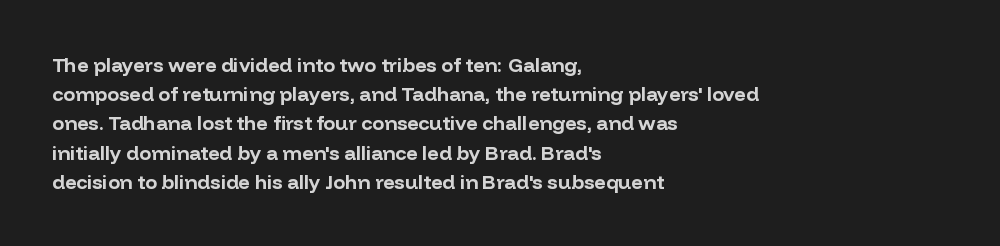
Q: Is the text bold? A: Yes.
Q: Is the text italic (slanted)? A: No, it is upright.
Q: Is the text underlined? A: No.
Q: How is the paragraph aligned? A: Left-aligned.
Q: Is the spacing between letters normal or unusually wide? A: Normal.
Q: Is the spacing between lines tight, normal or loose? A: Normal.
